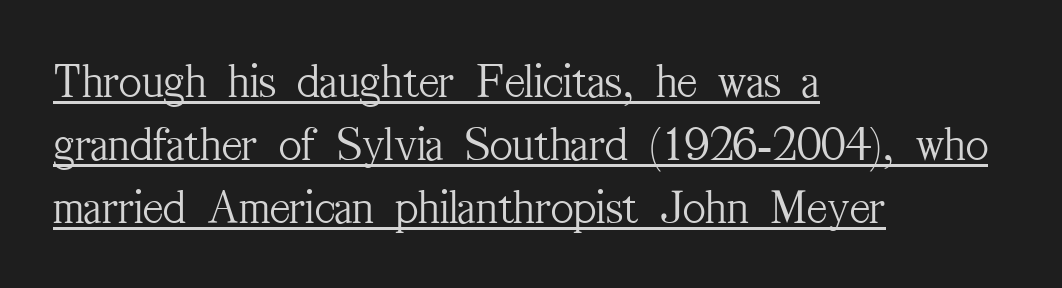
Q: Is the text bold? A: No.
Q: Is the text italic (slanted)? A: No, it is upright.
Q: Is the typeface a serif or a sans-serif typeface? A: Serif.
Q: Is the text underlined? A: Yes.
Q: How is the paragraph aligned? A: Left-aligned.
Q: Is the spacing between letters normal or unusually wide? A: Normal.
Q: Is the spacing between lines tight, normal or loose? A: Normal.
Q: Width (condensed, normal, or wide)? A: Condensed.
Q: Stroke contrast? A: Medium.
Q: x-height? A: Medium.
Q: Monospaced? A: No.
